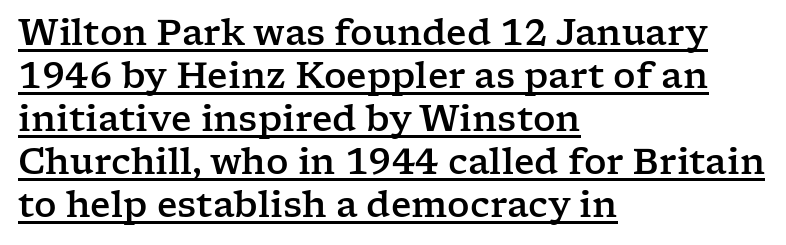
The image shows 35 px wide serif type, upright; set left-aligned, line spacing 1.23x, normal letter spacing, underlined; low stroke contrast and a medium x-height.
